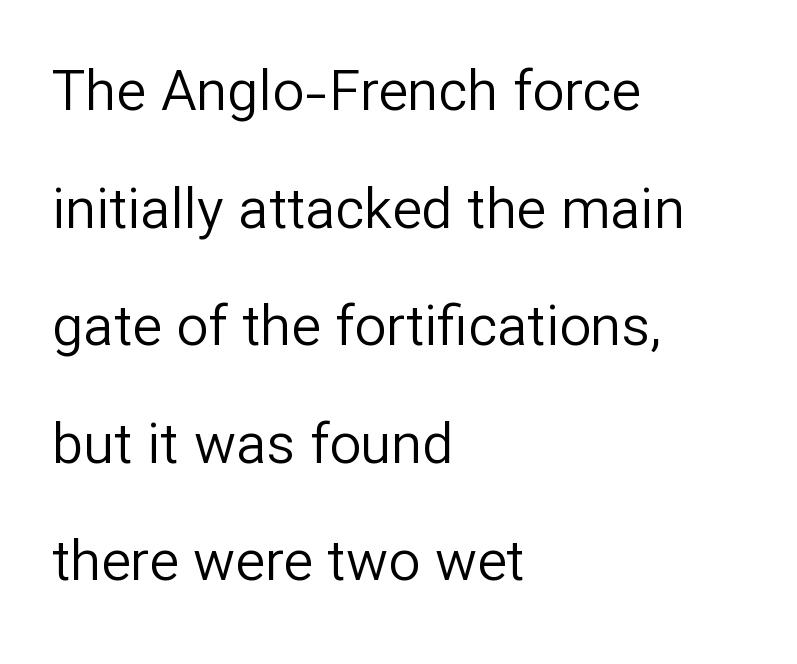
Nobody touched the tracking dial on this one. The strokes are not fattened; the text isn't bold. Leading is clearly above the norm, producing a sparse column. Spacing verdict: proportional, widths tailored to each character.
